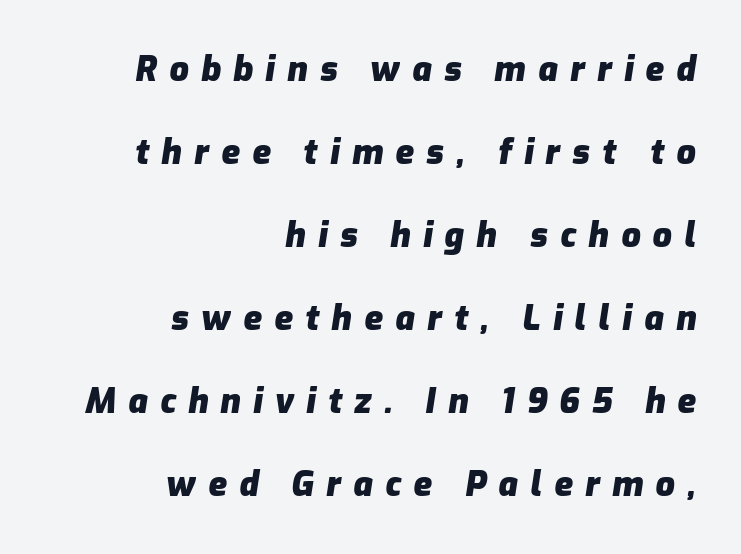
{"italic": "yes", "lean": "right", "slant_degrees": 9, "bold": "yes", "weight": "heavy", "width": "normal", "stroke_contrast": "low", "x_height": "medium", "monospaced": "no", "underline": "no", "align": "right", "line_spacing": "loose", "line_spacing_ratio": 2.44, "letter_spacing": "wide", "letter_spacing_em": 0.36, "glyph_px": 34}
